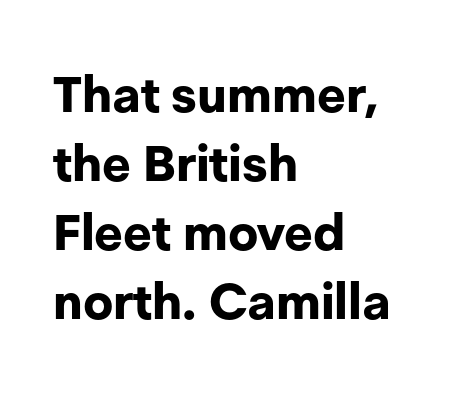
The image shows 50 px bold sans-serif type, upright; set left-aligned, normal line spacing (1.38x), normal letter spacing, not underlined; low stroke contrast and a medium x-height.
